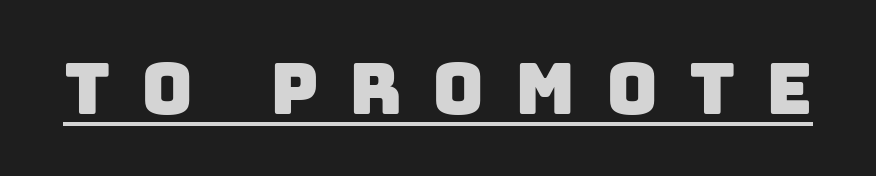
The image shows 71 px sans-serif type; set unusually wide letter spacing (+0.43 em), underlined; low stroke contrast and a large x-height.
